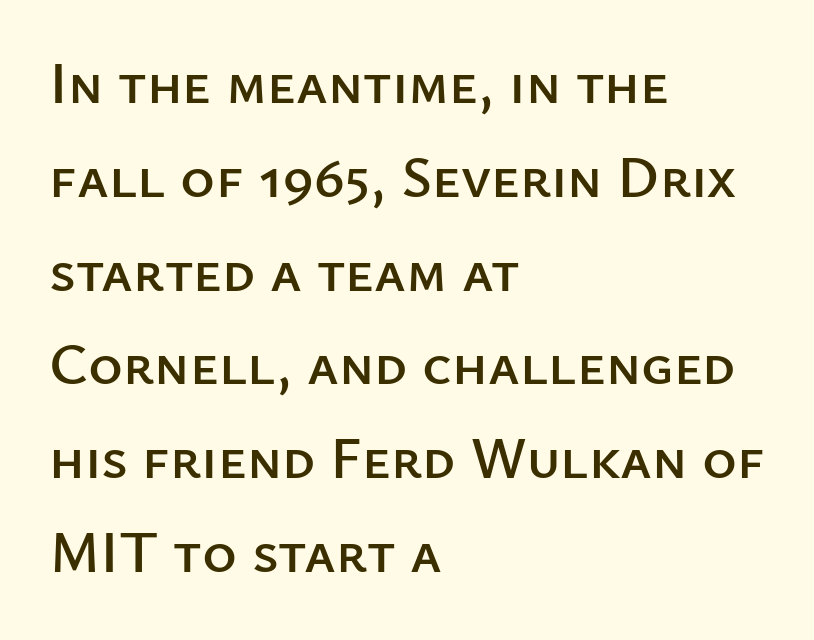
The lines sit at an ordinary, default distance from one another. Tracking here is standard; glyphs follow each other at the usual distance. Where is the straight margin? On the left. This sample has the flowing, uneven cadence of proportional lettering. The text was rendered using a sans face with plain stroke endings.
